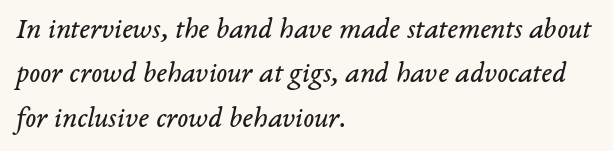
{"serif": "yes", "italic": "yes", "lean": "right", "slant_degrees": 14, "bold": "no", "weight": "regular", "width": "normal", "stroke_contrast": "low", "x_height": "medium", "monospaced": "no", "underline": "no", "align": "left", "line_spacing": "normal", "line_spacing_ratio": 1.53, "letter_spacing": "normal", "letter_spacing_em": 0.0, "glyph_px": 29}
